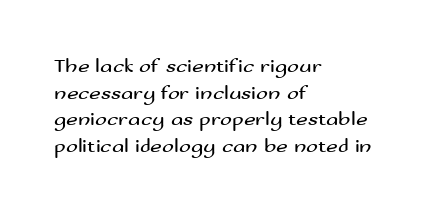
{"italic": "no", "bold": "no", "underline": "no", "align": "left", "line_spacing": "normal", "line_spacing_ratio": 1.33, "letter_spacing": "normal", "letter_spacing_em": 0.0, "glyph_px": 20}
